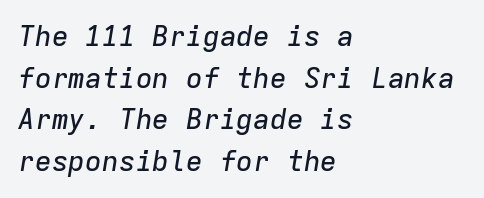
{"italic": "yes", "lean": "right", "slant_degrees": 9, "width": "normal", "stroke_contrast": "low", "x_height": "medium", "monospaced": "yes", "underline": "no", "align": "left", "line_spacing": "normal", "line_spacing_ratio": 1.49, "letter_spacing": "normal", "letter_spacing_em": 0.0, "glyph_px": 28}
